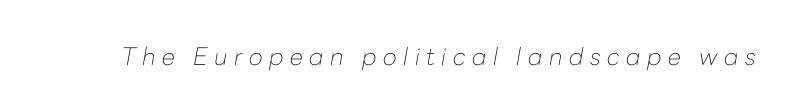
Q: Is the text bold? A: No.
Q: Is the text italic (slanted)? A: Yes, it leans right by about 10 degrees.
Q: Is the text underlined? A: No.
Q: Is the spacing between letters normal or unusually wide? A: Unusually wide.
